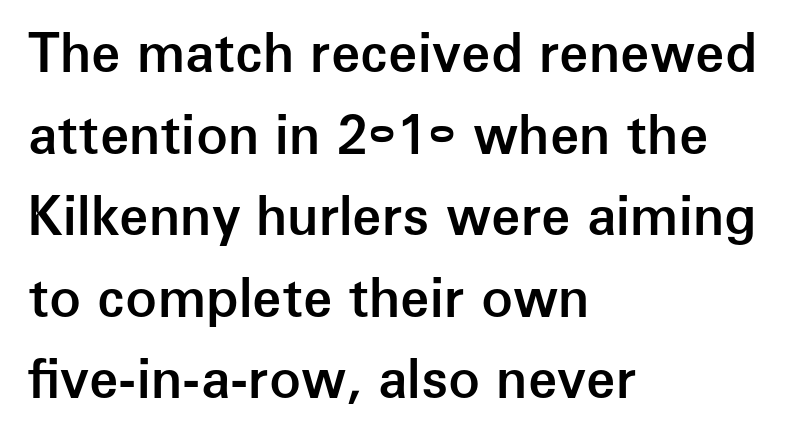
{"serif": "no", "italic": "no", "bold": "semi", "weight": "semibold", "width": "normal", "stroke_contrast": "low", "x_height": "medium", "monospaced": "no", "underline": "no", "align": "left", "line_spacing": "normal", "line_spacing_ratio": 1.54, "letter_spacing": "normal", "letter_spacing_em": 0.0, "glyph_px": 53}
